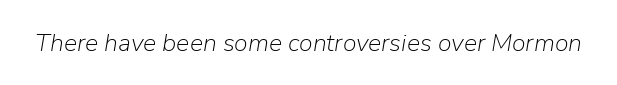
{"italic": "yes", "lean": "right", "slant_degrees": 9, "bold": "no", "underline": "no", "letter_spacing": "normal", "letter_spacing_em": 0.0, "glyph_px": 25}
